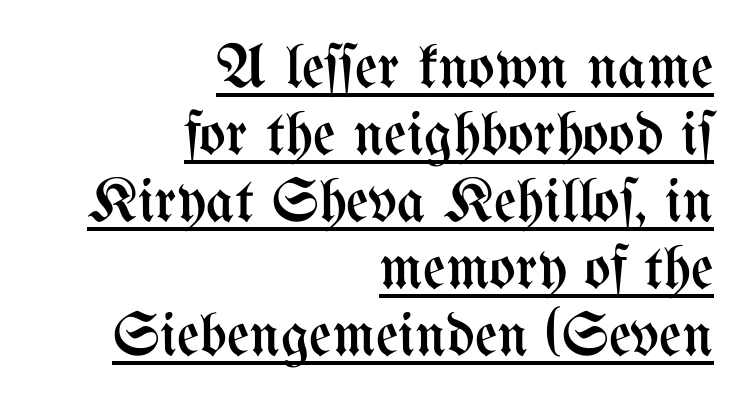
Q: Is the text bold? A: No.
Q: Is the text italic (slanted)? A: No, it is upright.
Q: Is the text underlined? A: Yes.
Q: How is the paragraph aligned? A: Right-aligned.
Q: Is the spacing between letters normal or unusually wide? A: Normal.
Q: Is the spacing between lines tight, normal or loose? A: Tight.
Q: Width (condensed, normal, or wide)? A: Condensed.
Q: Stroke contrast? A: Medium.
Q: x-height? A: Medium.
Q: Monospaced? A: No.
